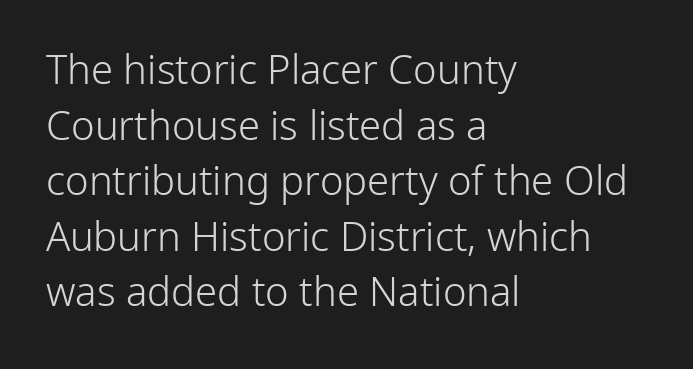
{"serif": "no", "italic": "no", "bold": "no", "weight": "light", "width": "normal", "stroke_contrast": "low", "x_height": "medium", "monospaced": "no", "underline": "no", "align": "left", "line_spacing": "normal", "line_spacing_ratio": 1.39, "letter_spacing": "normal", "letter_spacing_em": 0.0, "glyph_px": 40}
